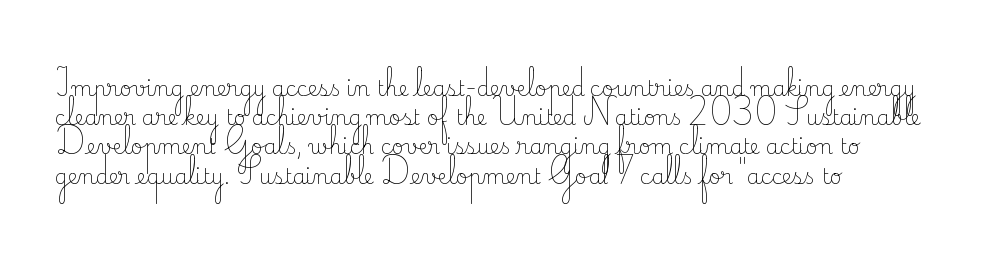
Bold? No — there's no thickening of the strokes. Glyph-to-glyph distance matches everyday printed text. Descenders are the only things crossing below the line. This sample uses an upright cut, with every glyph sitting square on the baseline. Students, observe: this is what conventionally led text looks like.
